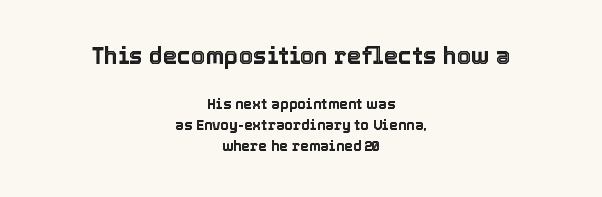
The gap between lines stays unmarked. In terms of leading, this rendering sits right in the middle. Of the two passages, the one on top uses the larger point size. The type sits square on the baseline with zero lean.
